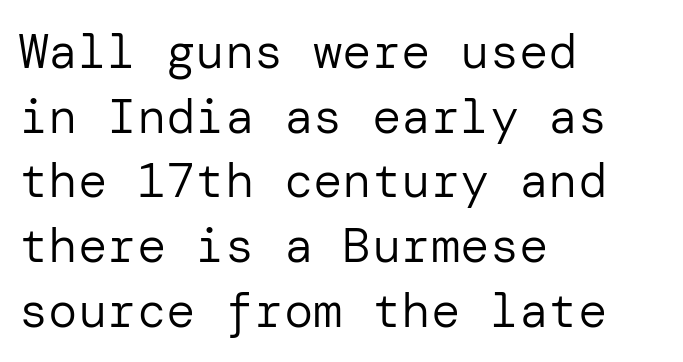
The image shows 49 px regular-weight sans-serif type, upright; set left-aligned, normal line spacing (1.32x), normal letter spacing, not underlined; low stroke contrast and a medium x-height.
